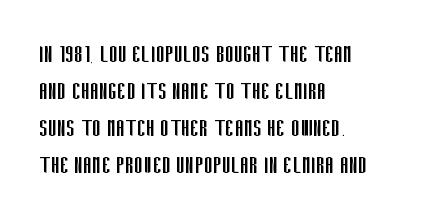
Q: Is the text bold? A: No.
Q: Is the text italic (slanted)? A: No, it is upright.
Q: Is the text underlined? A: No.
Q: How is the paragraph aligned? A: Left-aligned.
Q: Is the spacing between letters normal or unusually wide? A: Normal.
Q: Is the spacing between lines tight, normal or loose? A: Normal.
